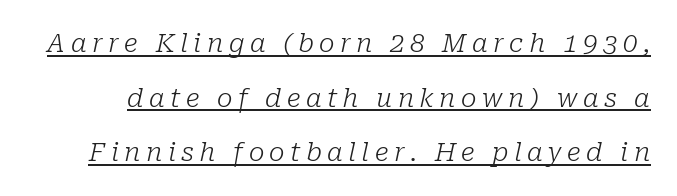
Posture: slanted. Leading: increased. In designer terms, the underline attribute is active on this setting. Substantial extra tracking has been applied to these lines.
